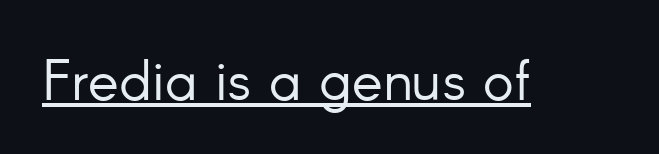
These lines are rendered in a variable-pitch font. Examine the stroke ends and you'll find no serifs. The lettering holds an erect, upright posture throughout. Weight: not bold — regular or lighter. The passage shown has conventional tracking throughout. You can see a thin bar hugging the bottom of the glyphs.
